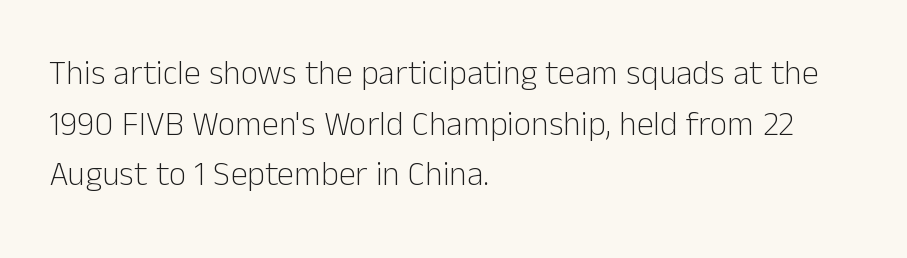
Q: Is the text bold? A: No.
Q: Is the text italic (slanted)? A: No, it is upright.
Q: Is the typeface a serif or a sans-serif typeface? A: Sans-serif.
Q: Is the text underlined? A: No.
Q: How is the paragraph aligned? A: Left-aligned.
Q: Is the spacing between letters normal or unusually wide? A: Normal.
Q: Is the spacing between lines tight, normal or loose? A: Normal.
Q: Width (condensed, normal, or wide)? A: Normal.
Q: Stroke contrast? A: Low.
Q: x-height? A: Medium.
Q: Monospaced? A: No.
